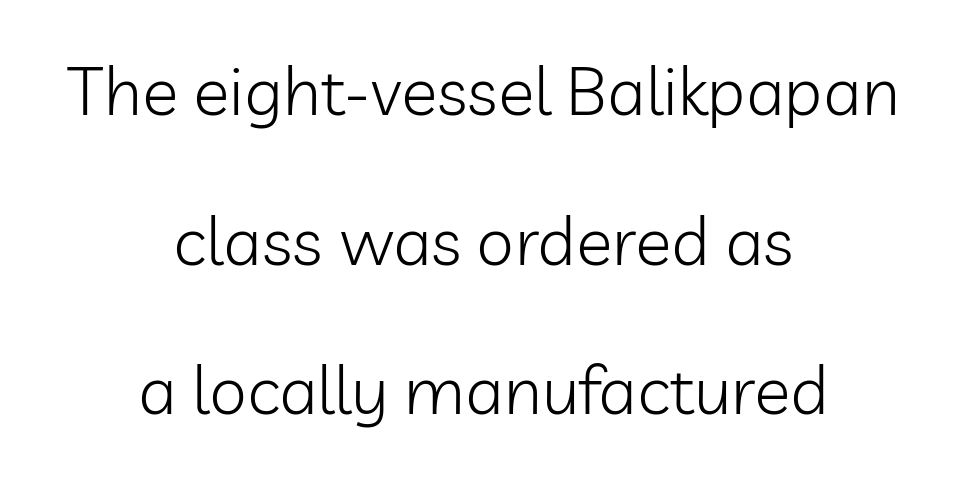
The image shows 68 px light sans-serif type, upright; set centered, loose line spacing (2.2x), normal letter spacing, not underlined; low stroke contrast and a medium x-height.
